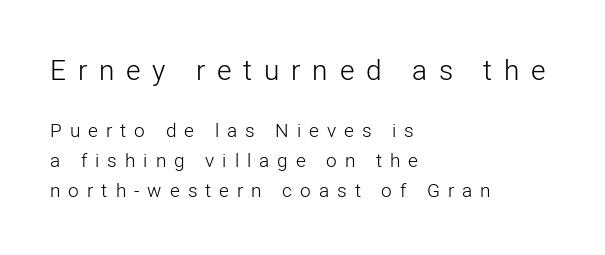
Stem width sits at or under what a default text font uses. Think of a printed novel: that variable character pitch is what you see here. The horizontal fit of the characters is loose and conspicuously gappy. Honestly, the row spacing looks completely unremarkable. Top chunk: large. Bottom chunk: small.
